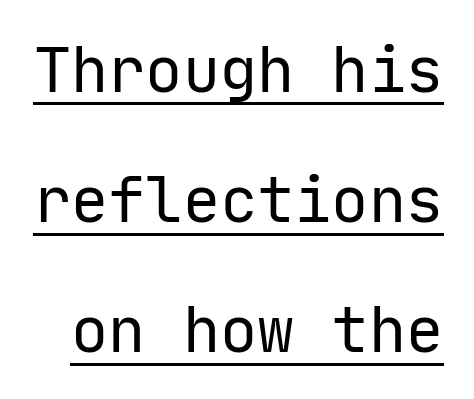
{"serif": "no", "italic": "no", "bold": "no", "weight": "regular", "width": "normal", "stroke_contrast": "low", "x_height": "medium", "monospaced": "yes", "underline": "yes", "line_spacing": "loose", "line_spacing_ratio": 2.1, "letter_spacing": "normal", "letter_spacing_em": 0.0, "glyph_px": 62}
